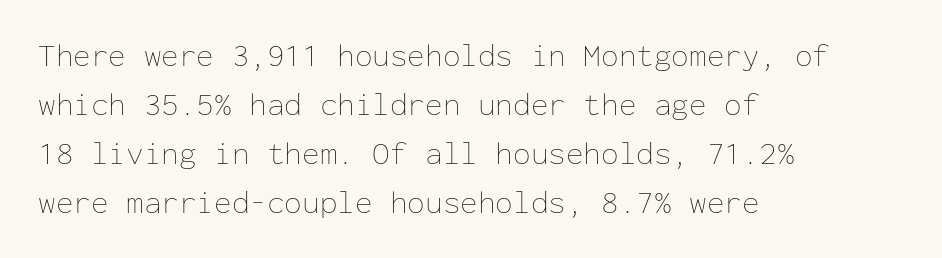
Q: Is the text bold? A: No.
Q: Is the text italic (slanted)? A: No, it is upright.
Q: Is the text underlined? A: No.
Q: How is the paragraph aligned? A: Left-aligned.
Q: Is the spacing between letters normal or unusually wide? A: Normal.
Q: Is the spacing between lines tight, normal or loose? A: Normal.
Q: Width (condensed, normal, or wide)? A: Normal.
Q: Stroke contrast? A: Low.
Q: x-height? A: Medium.
Q: Monospaced? A: Yes.
